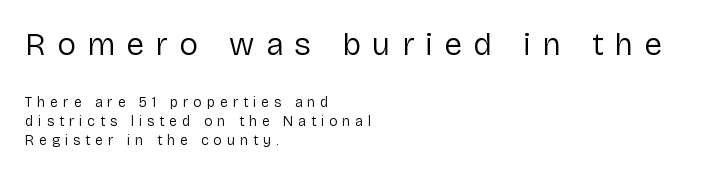
The image shows 32 px regular-weight sans-serif type, upright; set left-aligned, normal line spacing (1.34x), unusually wide letter spacing (+0.35 em), not underlined; the first (top) block is 2.29x larger; low stroke contrast and a medium x-height.
